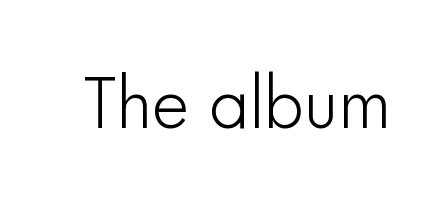
Q: Is the text italic (slanted)? A: No, it is upright.
Q: Is the typeface a serif or a sans-serif typeface? A: Sans-serif.
Q: Is the text underlined? A: No.
Q: Is the spacing between letters normal or unusually wide? A: Normal.
Q: Width (condensed, normal, or wide)? A: Normal.
Q: Stroke contrast? A: Low.
Q: x-height? A: Small.
Q: Monospaced? A: No.
